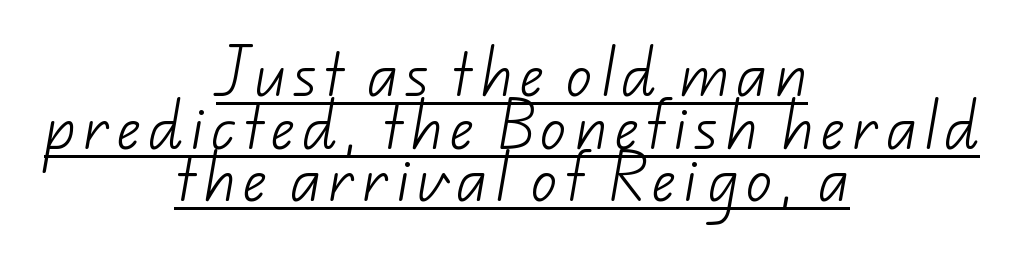
The image shows 52 px light sans-serif type; set centered, tight line spacing (1.01x), underlined; low stroke contrast and a small x-height.
